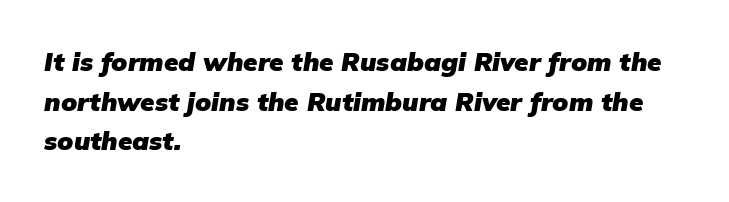
The image shows 26 px bold type; set left-aligned, normal line spacing (1.52x), normal letter spacing, not underlined.
